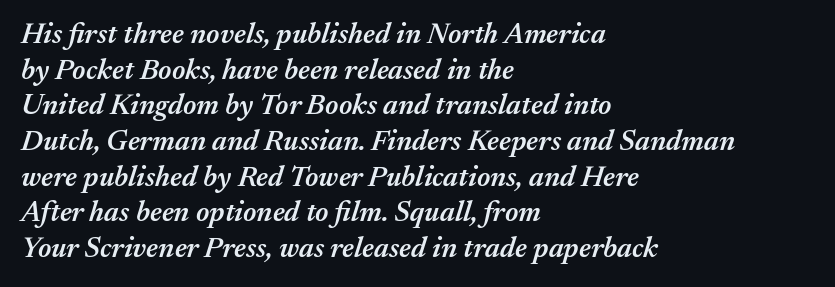
The image shows 29 px semibold type, italic (leaning right); set left-aligned, line spacing 1.23x, normal letter spacing, not underlined; medium stroke contrast and a medium x-height.
